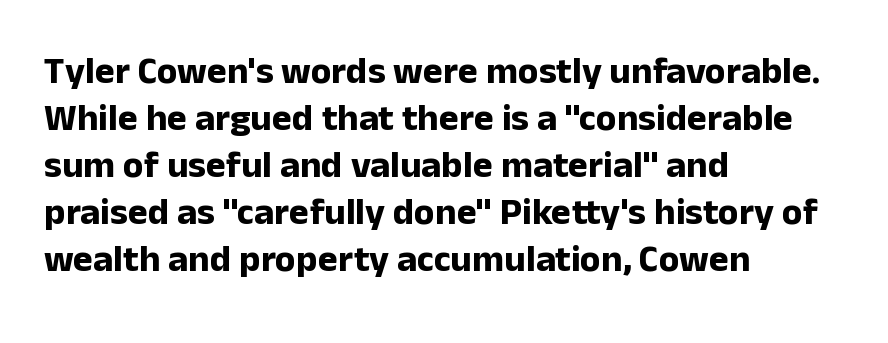
The image shows 38 px bold sans-serif type, upright; set left-aligned, line spacing 1.24x, normal letter spacing, not underlined; low stroke contrast and a medium x-height.
